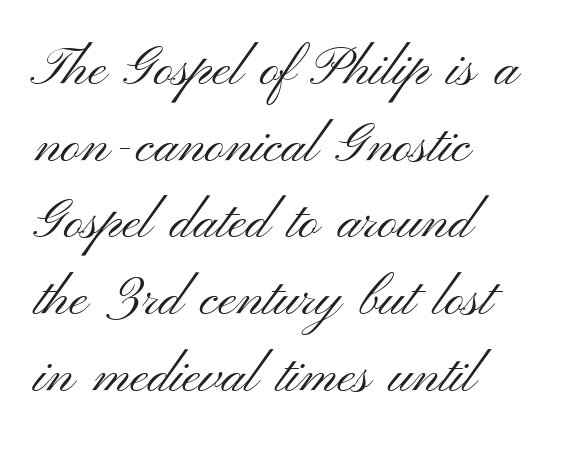
The strokes are not fattened; the text isn't bold. Vertical spacing — default. A classic flush-left, rag-right setting is used for this passage. A typesetter would call this proportional, since set widths differ per character. Is the letter spacing exaggerated? No — it looks like the ordinary default.
